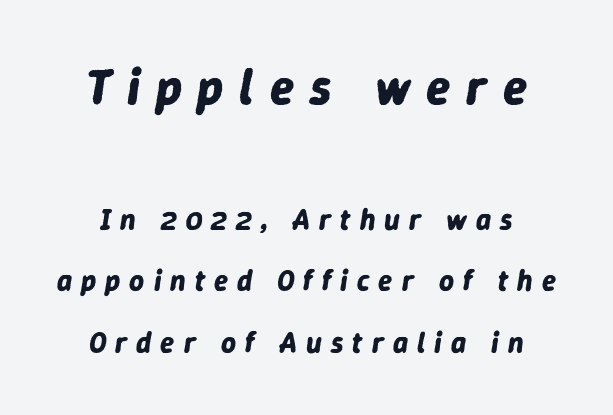
Q: Is the text bold? A: Yes.
Q: Is the text italic (slanted)? A: Yes, it leans right by about 9 degrees.
Q: Is the text underlined? A: No.
Q: Is the spacing between letters normal or unusually wide? A: Unusually wide.
Q: Is the spacing between lines tight, normal or loose? A: Loose.
Q: Which block of text is set in a larger size, the first (top) or the second (bottom)? A: The first (top) one.
Q: Width (condensed, normal, or wide)? A: Normal.
Q: Stroke contrast? A: Low.
Q: x-height? A: Medium.
Q: Monospaced? A: No.
